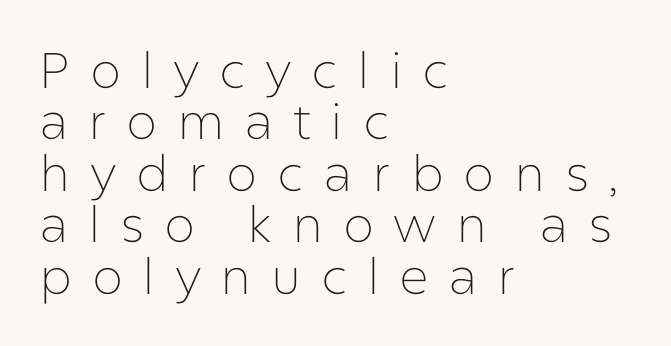
{"serif": "no", "italic": "no", "bold": "no", "weight": "thin", "width": "normal", "stroke_contrast": "low", "x_height": "medium", "monospaced": "no", "underline": "no", "align": "left", "line_spacing": "tight", "line_spacing_ratio": 1.03, "letter_spacing": "wide", "letter_spacing_em": 0.39, "glyph_px": 50}
